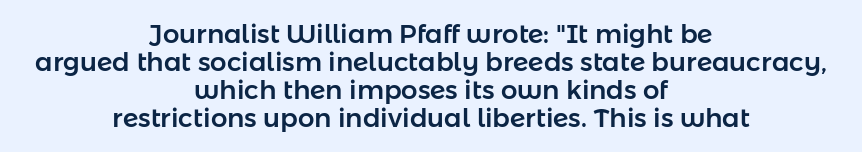
Is there any slant? The stems are plumb. Standard letterfit; no display-style spreading of the glyphs. Leftover space on each line is divided equally before and after the words. The foot of each line stays bare and open. One glance says dense: line gaps are narrower than usual.
